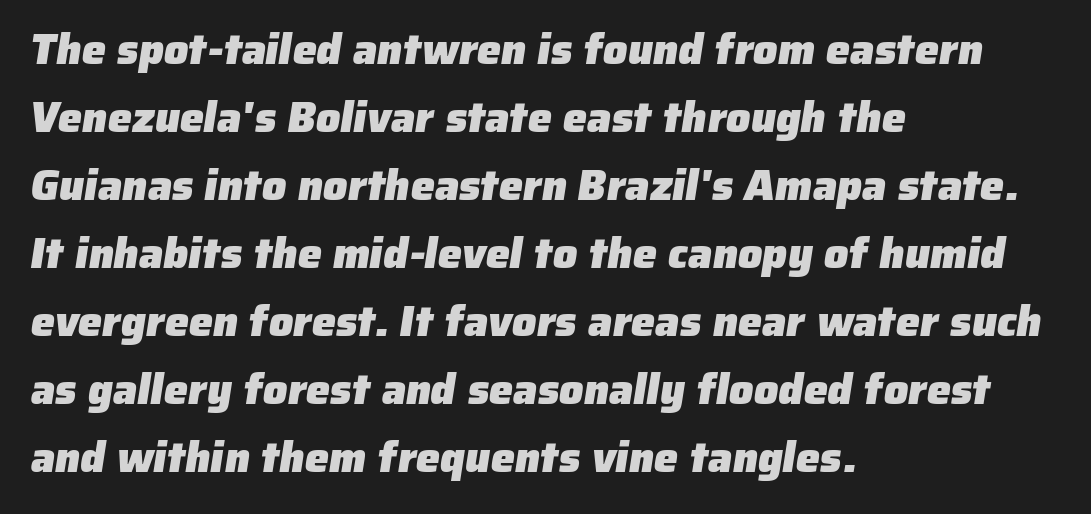
Q: Is the text bold? A: Yes.
Q: Is the typeface a serif or a sans-serif typeface? A: Sans-serif.
Q: Is the text underlined? A: No.
Q: How is the paragraph aligned? A: Left-aligned.
Q: Is the spacing between letters normal or unusually wide? A: Normal.
Q: Is the spacing between lines tight, normal or loose? A: Normal.
Q: Width (condensed, normal, or wide)? A: Normal.
Q: Stroke contrast? A: Low.
Q: x-height? A: Medium.
Q: Monospaced? A: No.
